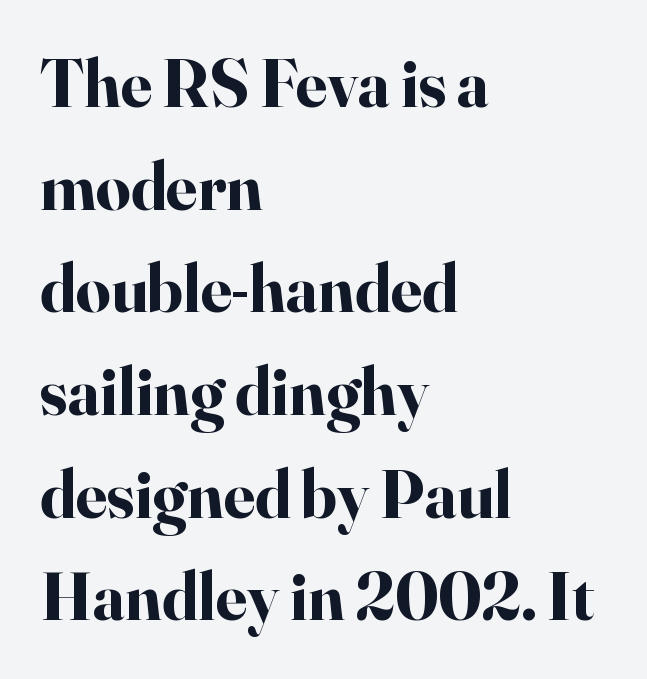
The image shows 68 px bold serif type, upright; set left-aligned, normal line spacing (1.51x), normal letter spacing, not underlined; high stroke contrast and a small x-height.
